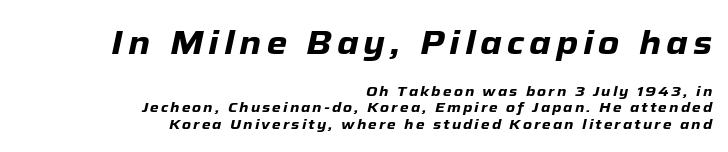
Character widths vary here, with narrow letters taking less room than wide ones. The glyphs look as if they've been sheared to an angle. The face used here has the dense, thick strokes of a bold. If you drew a ruler down the right edge, every line would touch it.
